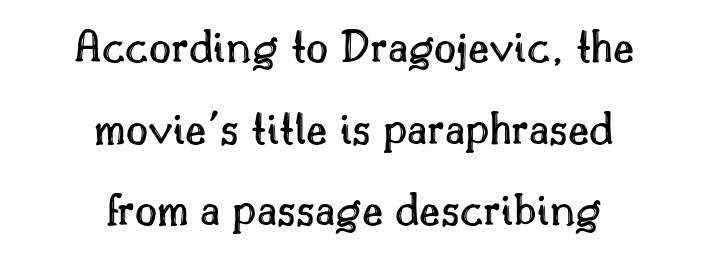
{"italic": "no", "width": "normal", "x_height": "small", "monospaced": "no", "underline": "no", "align": "center", "line_spacing": "normal", "line_spacing_ratio": 1.7, "letter_spacing": "normal", "letter_spacing_em": 0.0, "glyph_px": 48}
